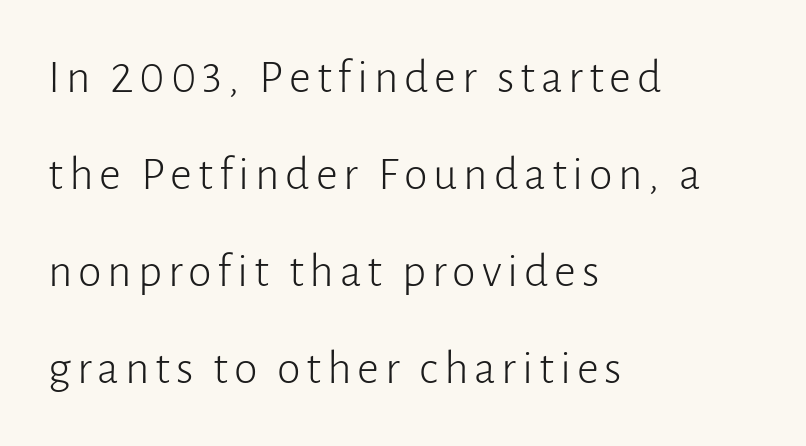
The block of text is sparse from top to bottom, with ample space between rows. The lettering stays uniformly vertical, giving the passage a roman look. This rendering employs a face without finishing strokes, i.e., a sans-serif. Vertical stems look standard width or narrower in stroke. The lines in this sample share a left origin and differ only in where they stop. Descender tails drop into unmarked territory.
